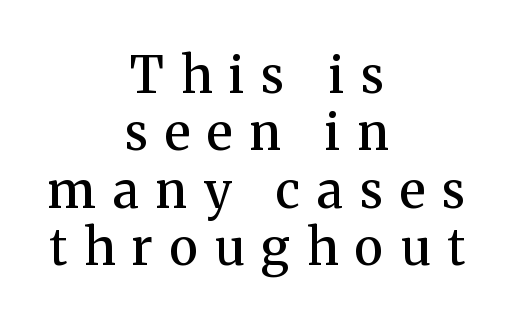
The image shows 50 px semibold serif type, upright; set centered, tight line spacing (1.15x), unusually wide letter spacing (+0.34 em), not underlined; medium stroke contrast and a medium x-height.
